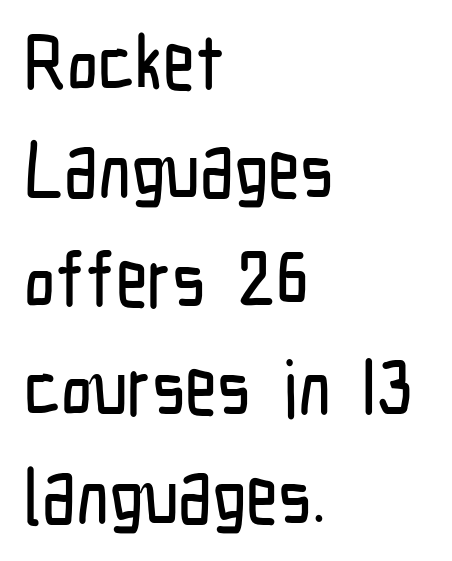
{"serif": "no", "italic": "no", "width": "condensed", "stroke_contrast": "low", "x_height": "medium", "monospaced": "no", "underline": "no", "align": "left", "line_spacing": "normal", "line_spacing_ratio": 1.39, "letter_spacing": "normal", "letter_spacing_em": 0.0, "glyph_px": 78}
